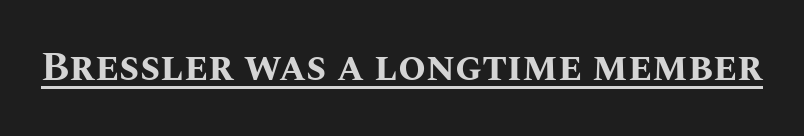
This sample uses an upright cut, with every glyph sitting square on the baseline. Typesetter's note: full bold, strokes at maximum text heaviness. The specimen includes a rule beneath the text block's lines. No extra tracking has been applied to these lines.
